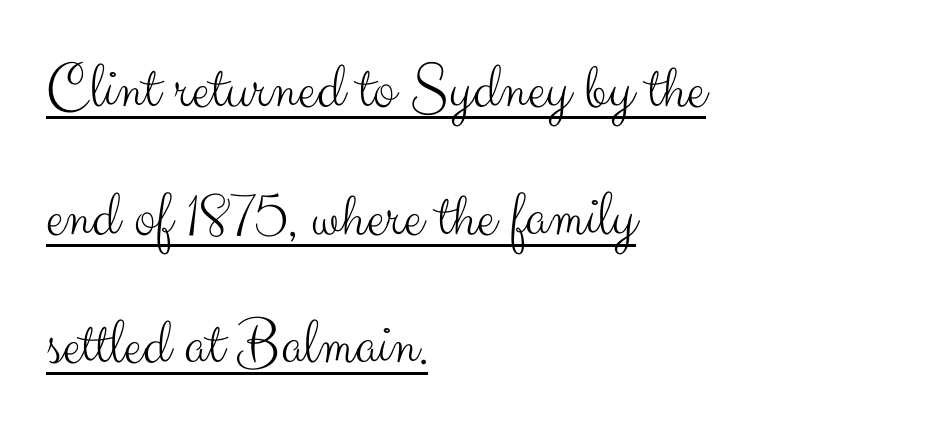
The image shows 66 px light sans-serif type; set left-aligned, loose line spacing (1.94x), normal letter spacing, underlined; medium stroke contrast and a small x-height.
